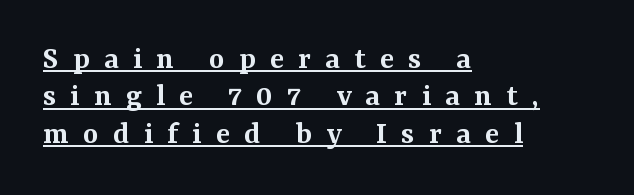
Spacing verdict: proportional, widths tailored to each character. The glyphs are accompanied by a horizontal stroke just below them. The lines are quadded left. Semibold letterforms, between regular and bold.
